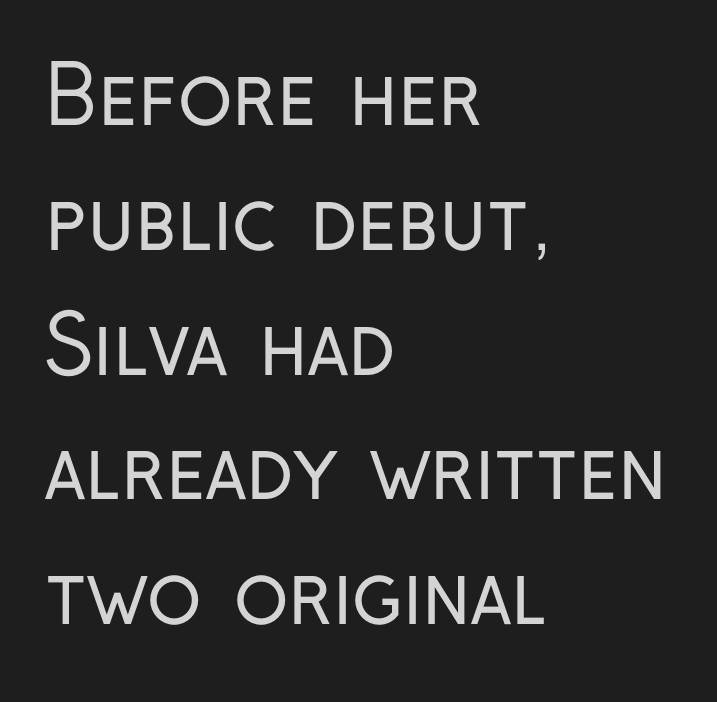
The image shows 80 px regular-weight, condensed sans-serif type, upright; set left-aligned, normal line spacing (1.56x), normal letter spacing, not underlined; low stroke contrast and a medium x-height.
